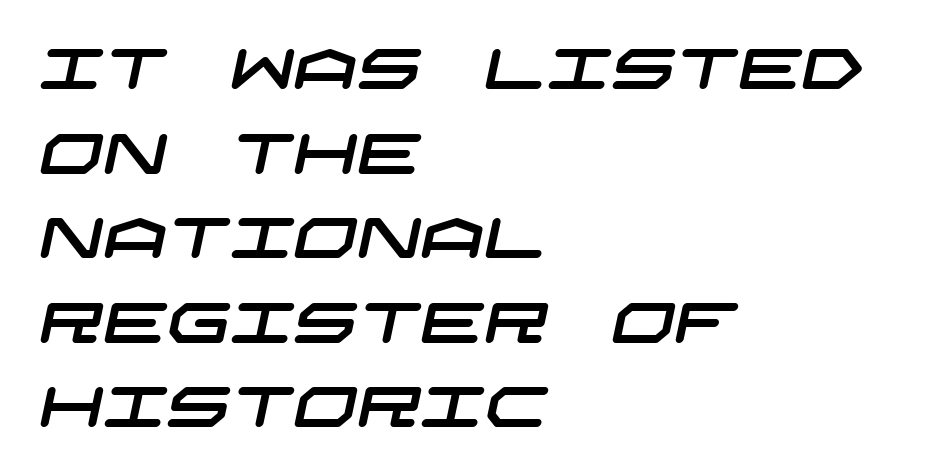
{"serif": "no", "width": "wide", "stroke_contrast": "low", "x_height": "large", "underline": "no", "align": "left", "line_spacing": "normal", "line_spacing_ratio": 1.51, "letter_spacing": "normal", "letter_spacing_em": 0.0, "glyph_px": 56}
